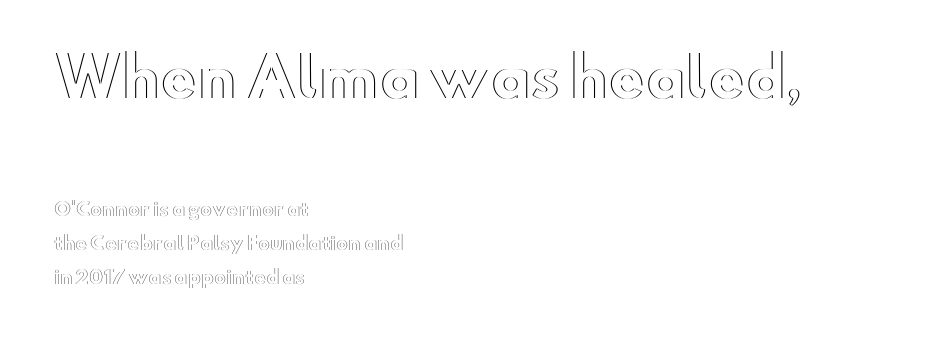
{"italic": "no", "width": "wide", "x_height": "small", "monospaced": "no", "underline": "no", "align": "left", "line_spacing_ratio": 1.88, "letter_spacing": "normal", "letter_spacing_em": 0.0, "larger_block": "first", "size_ratio": 3.06, "glyph_px": 55}
